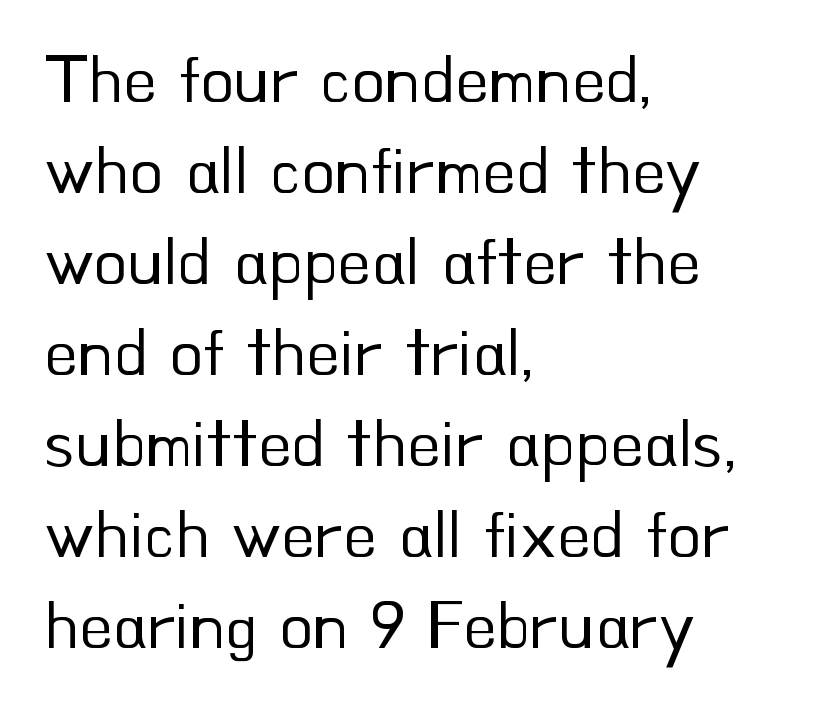
Q: Is the text bold? A: No.
Q: Is the text italic (slanted)? A: No, it is upright.
Q: Is the typeface a serif or a sans-serif typeface? A: Sans-serif.
Q: Is the text underlined? A: No.
Q: How is the paragraph aligned? A: Left-aligned.
Q: Is the spacing between letters normal or unusually wide? A: Normal.
Q: Is the spacing between lines tight, normal or loose? A: Normal.
Q: Width (condensed, normal, or wide)? A: Normal.
Q: Stroke contrast? A: Low.
Q: x-height? A: Small.
Q: Monospaced? A: No.
